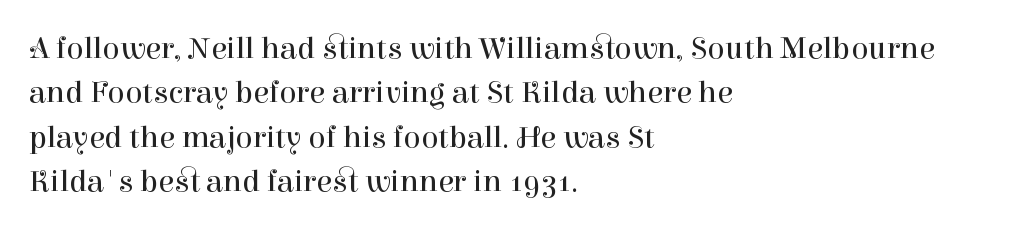
The image shows 32 px regular-weight serif type, upright; set left-aligned, normal line spacing (1.39x), normal letter spacing, not underlined; high stroke contrast and a medium x-height.
